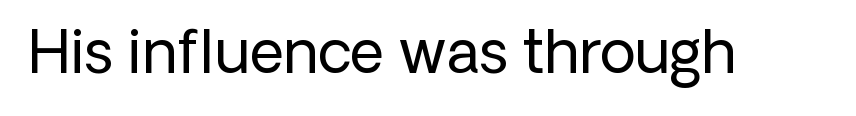
These lines are composed in type without serifs. The zone under the glyphs is completely vacant. Glyph-to-glyph distance matches everyday printed text. You could not count columns in this text — the font is proportionally spaced. In terms of posture, this sample is upright.
